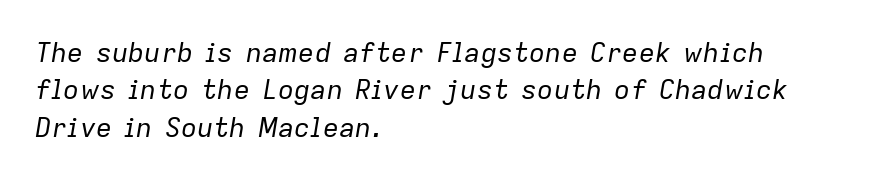
Q: Is the text bold? A: No.
Q: Is the text italic (slanted)? A: Yes, it leans right by about 9 degrees.
Q: Is the text underlined? A: No.
Q: How is the paragraph aligned? A: Left-aligned.
Q: Is the spacing between letters normal or unusually wide? A: Normal.
Q: Is the spacing between lines tight, normal or loose? A: Normal.
